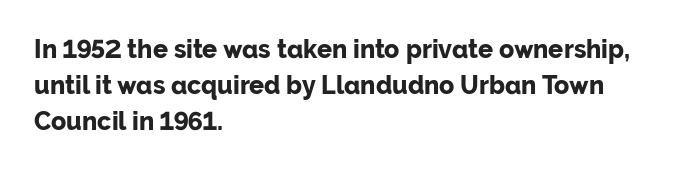
Q: Is the text bold? A: Yes.
Q: Is the text italic (slanted)? A: No, it is upright.
Q: Is the text underlined? A: No.
Q: How is the paragraph aligned? A: Left-aligned.
Q: Is the spacing between letters normal or unusually wide? A: Normal.
Q: Is the spacing between lines tight, normal or loose? A: Normal.
